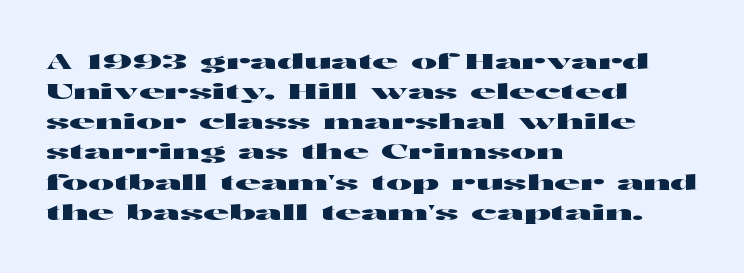
Q: Is the text italic (slanted)? A: No, it is upright.
Q: Is the text underlined? A: No.
Q: How is the paragraph aligned? A: Left-aligned.
Q: Is the spacing between letters normal or unusually wide? A: Normal.
Q: Is the spacing between lines tight, normal or loose? A: Normal.
